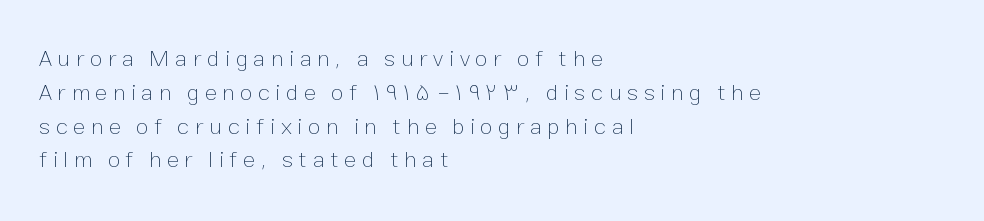
No chunkiness to these letters — they're not bold. Characters follow at a spacing far wider than the type designer built in. The letters stand upright; this is a roman face. If you drew a ruler down the left edge, every line would touch it.
